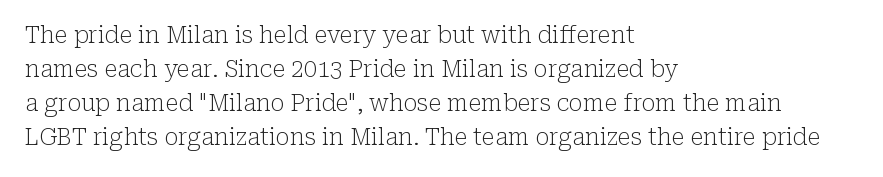
The image shows 23 px text type, upright; set left-aligned, normal line spacing (1.48x), normal letter spacing, not underlined.
